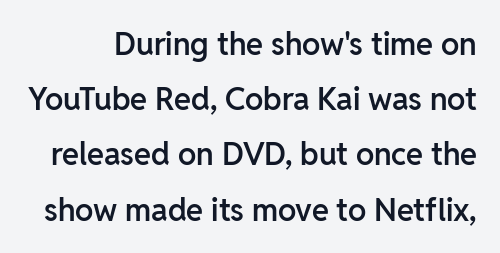
Q: Is the text bold? A: Semi-bold.
Q: Is the text italic (slanted)? A: No, it is upright.
Q: Is the typeface a serif or a sans-serif typeface? A: Sans-serif.
Q: Is the text underlined? A: No.
Q: Is the spacing between letters normal or unusually wide? A: Normal.
Q: Width (condensed, normal, or wide)? A: Normal.
Q: Stroke contrast? A: Low.
Q: x-height? A: Medium.
Q: Monospaced? A: No.
